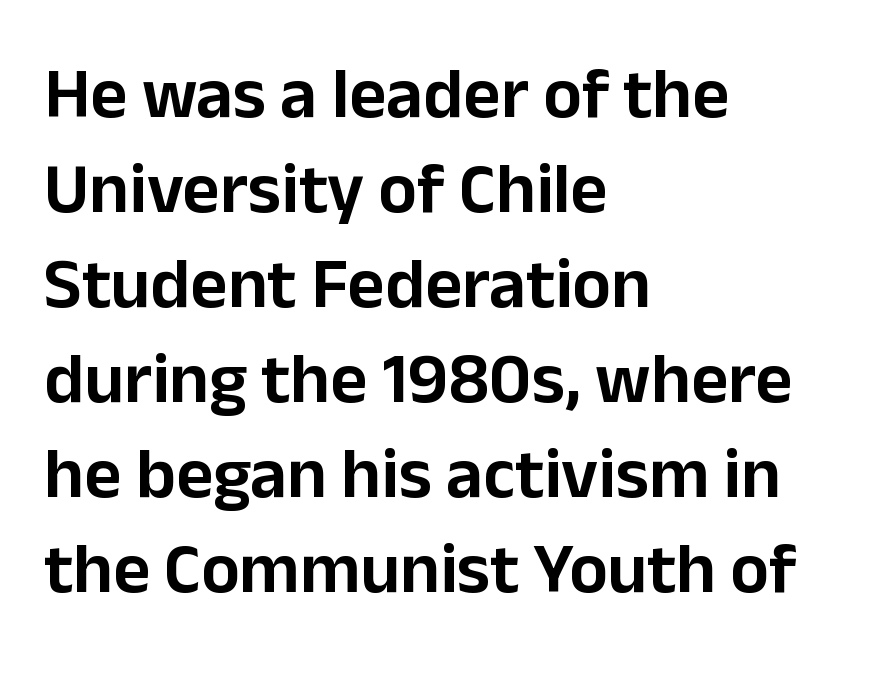
Notice how the stems are strictly vertical — no italics here. Each letter keeps its own natural width here, so spacing adapts to shape. Alignment: flush left. The designer went with a sans here, leaving each stem footless. No extra tracking has been applied to these lines.
